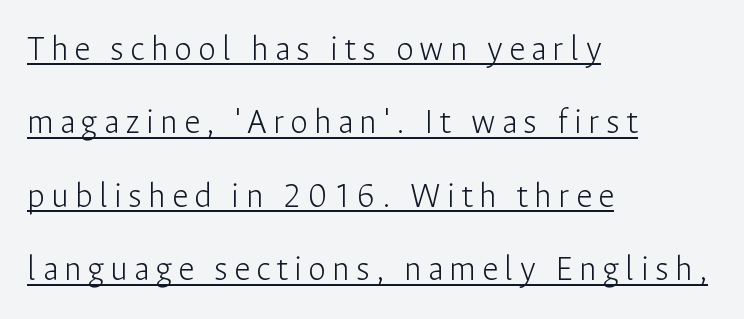
These lines are composed in type without serifs. Character widths vary here, with narrow letters taking less room than wide ones. Widely set lines give the paragraph a tall, airy silhouette. The paragraph has a hard left edge and a soft right edge.
